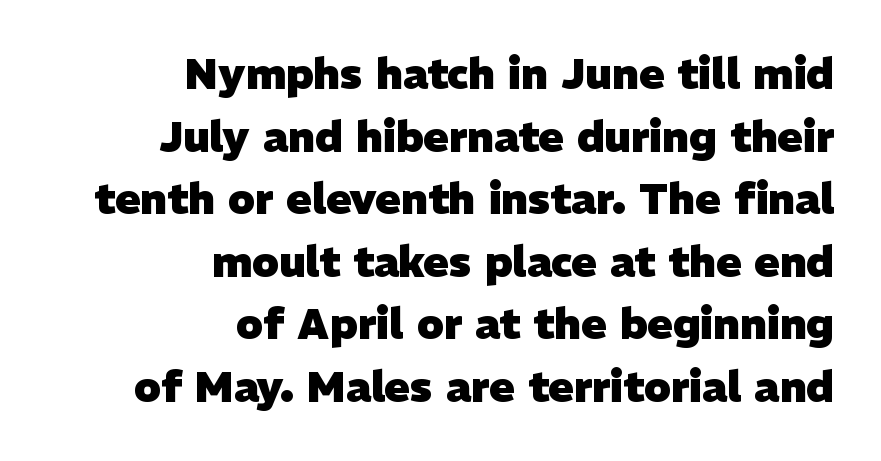
The line-height multiplier appears to be the usual default. Any mark beneath the type? The region is blank. On the weight axis this lands at bold, roughly 700. The text block is weighted toward the right margin, trailing off unevenly leftward. Spacing verdict: proportional, widths tailored to each character.
